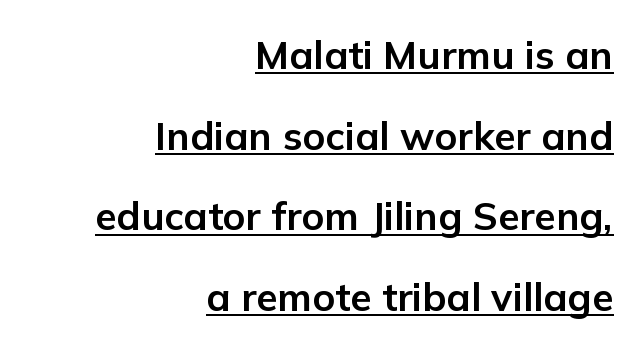
{"serif": "no", "italic": "no", "bold": "yes", "weight": "bold", "width": "normal", "stroke_contrast": "low", "x_height": "medium", "monospaced": "no", "underline": "yes", "align": "right", "line_spacing": "loose", "line_spacing_ratio": 2.07, "letter_spacing": "normal", "letter_spacing_em": 0.0, "glyph_px": 39}
